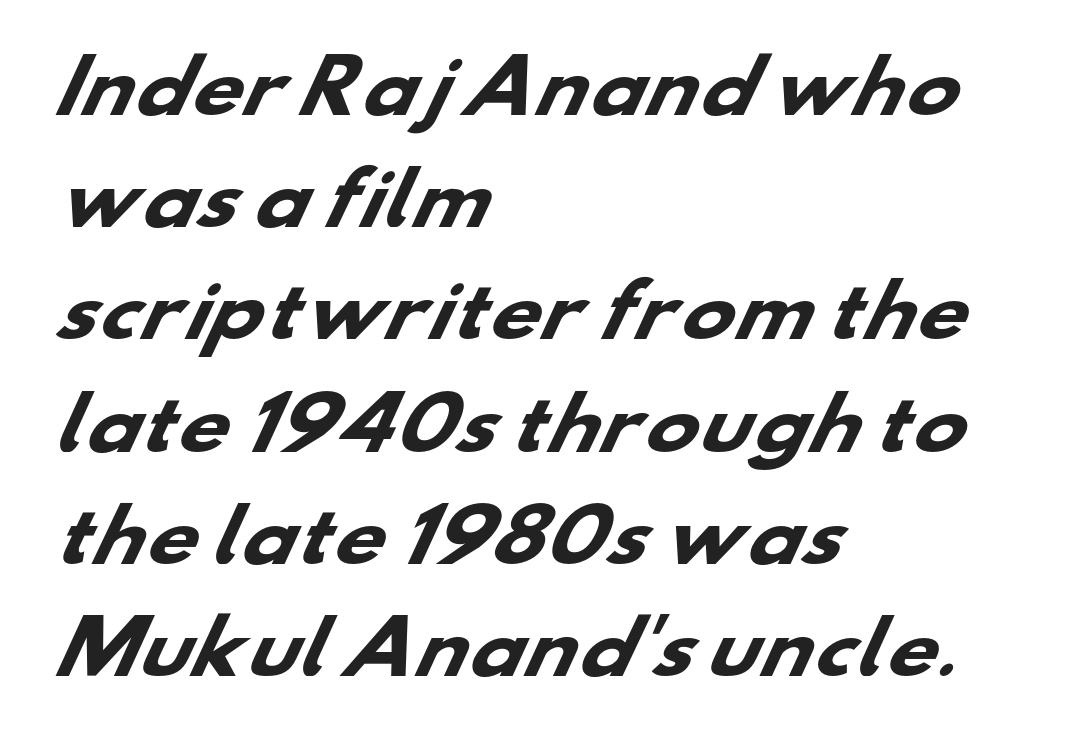
Every letter is thick-stroked: bold, no question. Regular leading. The setting favours the left margin, as ordinary paragraphs usually do. Typographically, this falls in the sans-serif category. The face used here is proportionally spaced, like ordinary book or web type.
